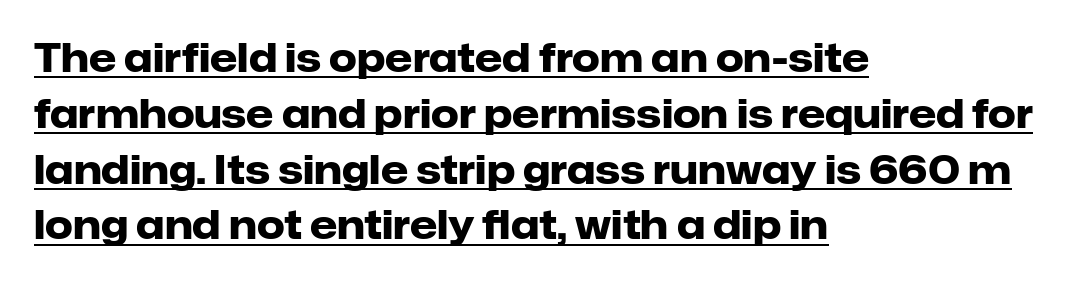
The image shows 39 px heavy sans-serif type, upright; set left-aligned, normal line spacing (1.43x), normal letter spacing, underlined; low stroke contrast and a medium x-height.
